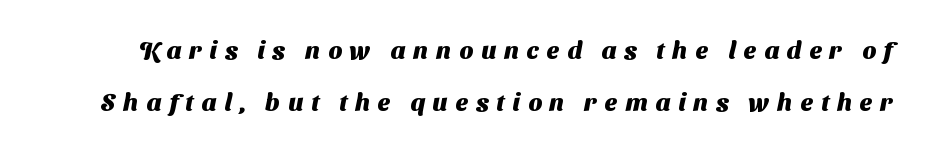
Q: Is the text bold? A: Yes.
Q: Is the text underlined? A: No.
Q: Is the spacing between letters normal or unusually wide? A: Unusually wide.
Q: Is the spacing between lines tight, normal or loose? A: Loose.
